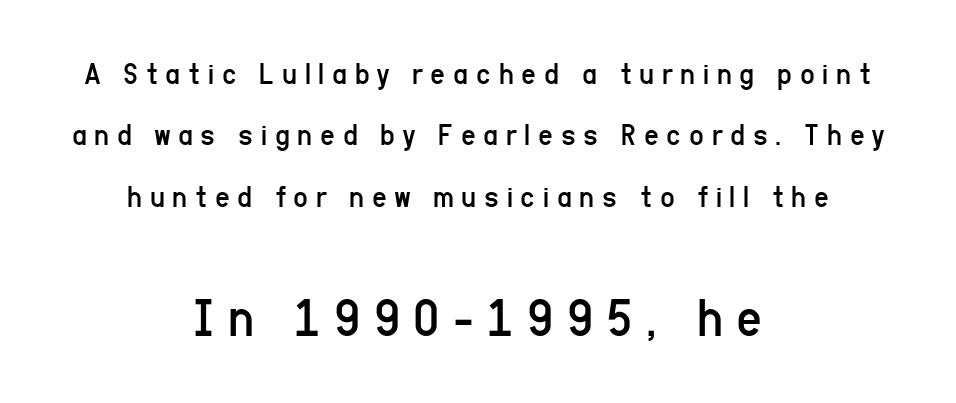
Q: Is the text bold? A: No.
Q: Is the text italic (slanted)? A: No, it is upright.
Q: Is the typeface a serif or a sans-serif typeface? A: Sans-serif.
Q: Is the text underlined? A: No.
Q: How is the paragraph aligned? A: Centered.
Q: Is the spacing between letters normal or unusually wide? A: Unusually wide.
Q: Is the spacing between lines tight, normal or loose? A: Loose.
Q: Which block of text is set in a larger size, the first (top) or the second (bottom)? A: The second (bottom) one.
Q: Width (condensed, normal, or wide)? A: Condensed.
Q: Stroke contrast? A: Low.
Q: x-height? A: Medium.
Q: Monospaced? A: No.
